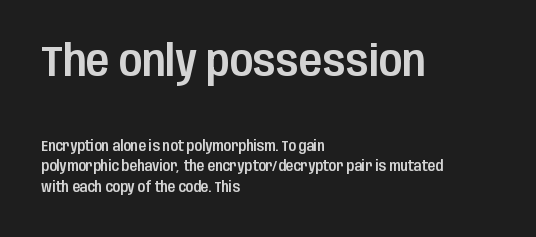
The image shows 43 px condensed sans-serif type, upright; set left-aligned, normal line spacing (1.47x), normal letter spacing, not underlined; the first (top) block is 3.07x larger; low stroke contrast and a large x-height.
